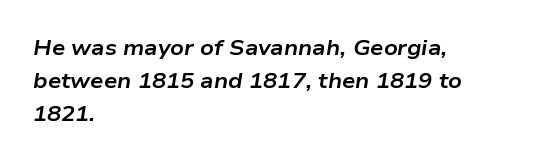
The image shows 21 px bold type, italic (leaning right); set left-aligned, normal line spacing (1.57x), normal letter spacing, not underlined.
